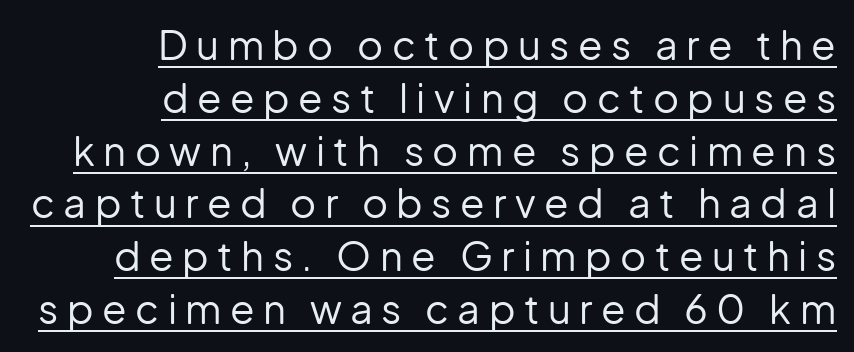
The image shows 40 px regular-weight sans-serif type, upright; set right-aligned, normal line spacing (1.32x), unusually wide letter spacing (+0.21 em), underlined; low stroke contrast and a medium x-height.
